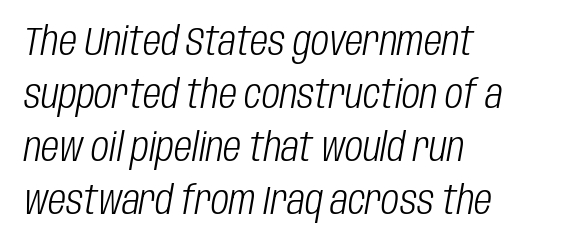
The image shows 39 px light, condensed type, italic (leaning right); set left-aligned, normal line spacing (1.36x), normal letter spacing, not underlined; low stroke contrast and a large x-height.
